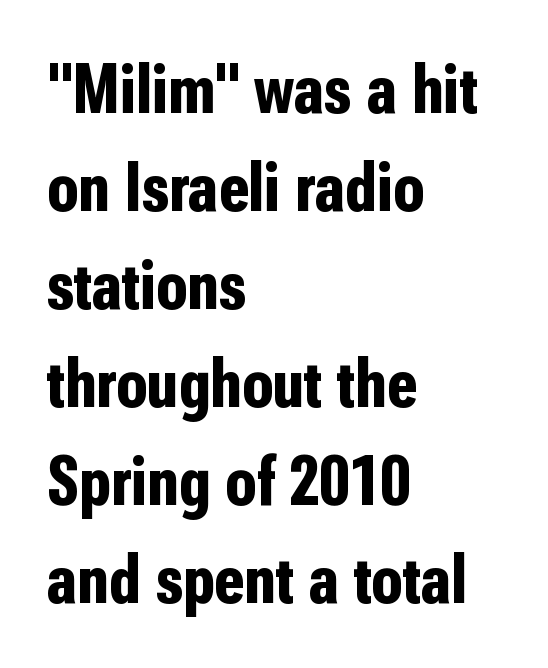
The image shows 71 px bold, condensed sans-serif type, upright; set left-aligned, normal line spacing (1.38x), normal letter spacing, not underlined; low stroke contrast and a medium x-height.
